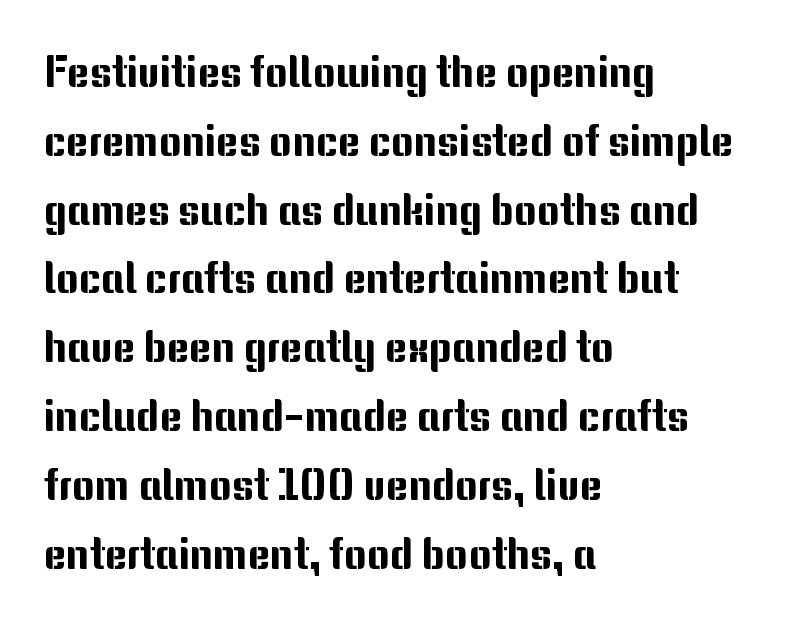
Q: Is the text italic (slanted)? A: No, it is upright.
Q: Is the typeface a serif or a sans-serif typeface? A: Sans-serif.
Q: Is the text underlined? A: No.
Q: How is the paragraph aligned? A: Left-aligned.
Q: Is the spacing between letters normal or unusually wide? A: Normal.
Q: Is the spacing between lines tight, normal or loose? A: Normal.
Q: Width (condensed, normal, or wide)? A: Normal.
Q: Stroke contrast? A: Medium.
Q: x-height? A: Medium.
Q: Monospaced? A: No.
